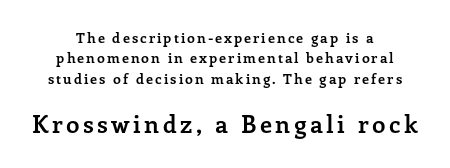
The image shows 24 px bold type, upright; set centered, normal line spacing (1.45x), not underlined; the second (bottom) block is 1.71x larger.
